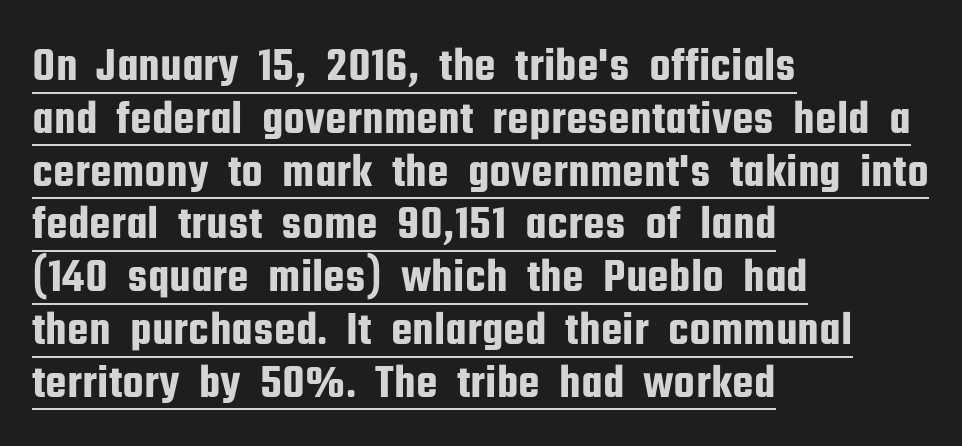
Q: Is the text italic (slanted)? A: No, it is upright.
Q: Is the typeface a serif or a sans-serif typeface? A: Sans-serif.
Q: Is the text underlined? A: Yes.
Q: How is the paragraph aligned? A: Left-aligned.
Q: Is the spacing between letters normal or unusually wide? A: Normal.
Q: Is the spacing between lines tight, normal or loose? A: Tight.
Q: Width (condensed, normal, or wide)? A: Condensed.
Q: Stroke contrast? A: Low.
Q: x-height? A: Medium.
Q: Monospaced? A: No.
